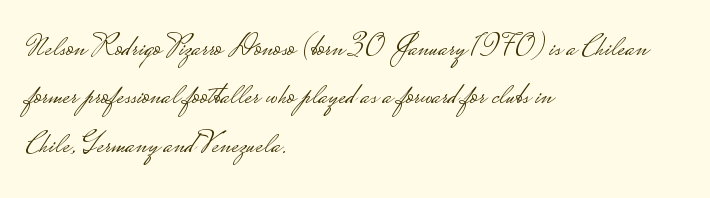
The image shows 31 px light, wide sans-serif type; set left-aligned, normal line spacing (1.56x), normal letter spacing, not underlined; low stroke contrast.
